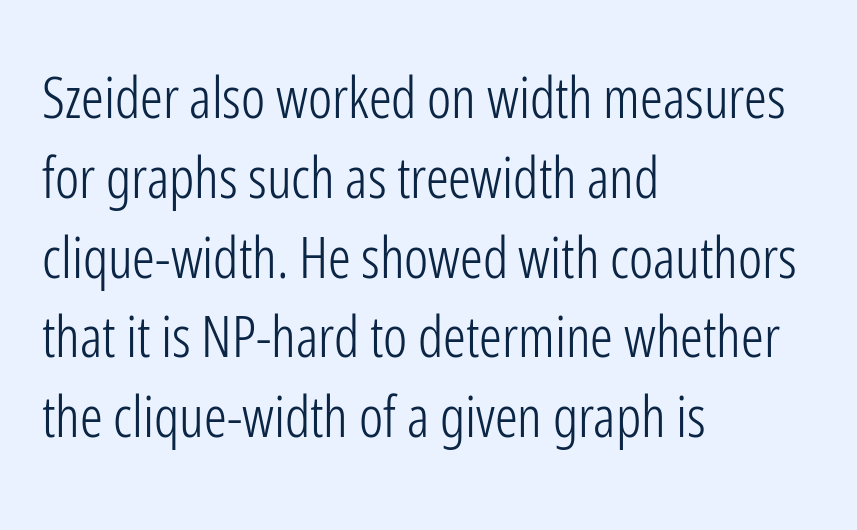
The image shows 57 px light, condensed sans-serif type, upright; set left-aligned, normal line spacing (1.4x), normal letter spacing, not underlined; low stroke contrast and a medium x-height.
